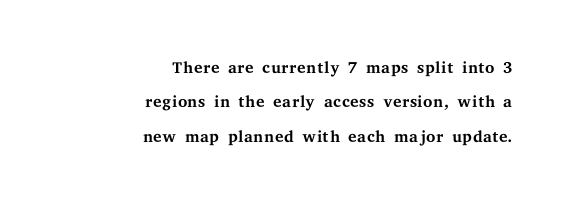
{"italic": "no", "bold": "no", "underline": "no", "align": "right", "line_spacing": "normal", "line_spacing_ratio": 1.43, "letter_spacing": "normal", "letter_spacing_em": 0.0, "glyph_px": 24}
